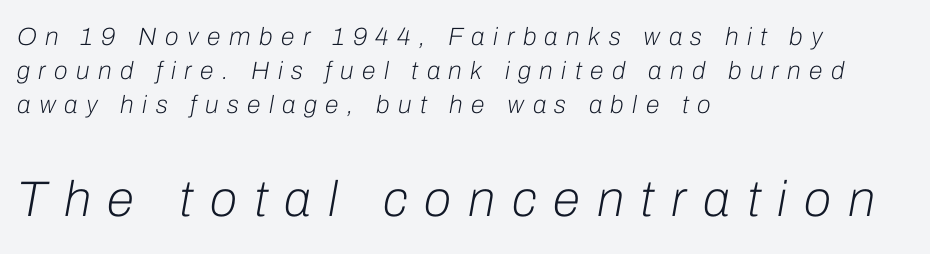
The image shows 50 px light type, italic (leaning right); set left-aligned, normal line spacing (1.37x), unusually wide letter spacing (+0.34 em), not underlined; the second (bottom) block is 2.0x larger; low stroke contrast and a medium x-height.
